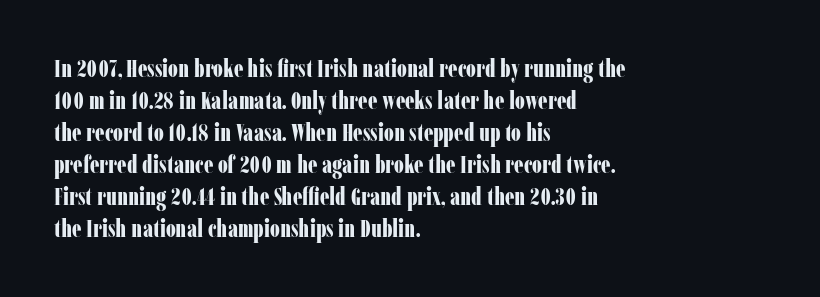
Q: Is the text bold? A: Yes.
Q: Is the text italic (slanted)? A: No, it is upright.
Q: Is the text underlined? A: No.
Q: How is the paragraph aligned? A: Left-aligned.
Q: Is the spacing between letters normal or unusually wide? A: Normal.
Q: Is the spacing between lines tight, normal or loose? A: Normal.
